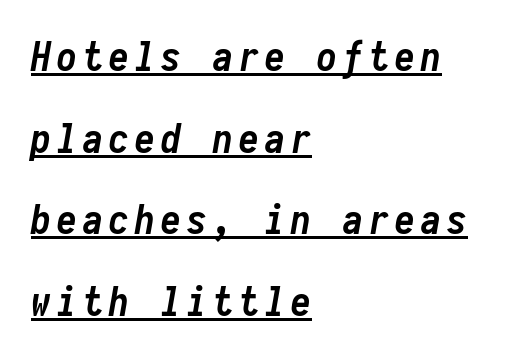
Q: Is the text bold? A: Yes.
Q: Is the text italic (slanted)? A: Yes, it leans right by about 10 degrees.
Q: Is the text underlined? A: Yes.
Q: How is the paragraph aligned? A: Left-aligned.
Q: Is the spacing between lines tight, normal or loose? A: Loose.
Q: Width (condensed, normal, or wide)? A: Condensed.
Q: Stroke contrast? A: Low.
Q: x-height? A: Medium.
Q: Monospaced? A: Yes.
